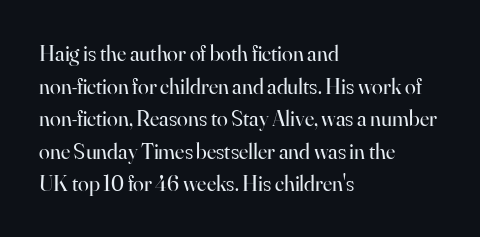
Rows of type keep a routine distance in the vertical direction. The space beneath each line is pristine and unruled. Which margin do the lines hug? The left one — the right edge is uneven. The letterforms sit shoulder to shoulder at normal distance.
